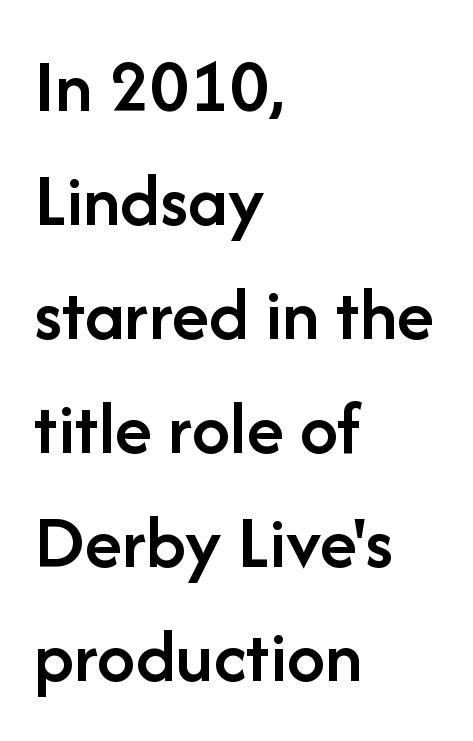
{"serif": "no", "italic": "no", "bold": "semi", "weight": "semibold", "width": "normal", "stroke_contrast": "low", "x_height": "medium", "monospaced": "no", "underline": "no", "align": "left", "line_spacing": "normal", "line_spacing_ratio": 1.48, "letter_spacing": "normal", "letter_spacing_em": 0.0, "glyph_px": 77}
